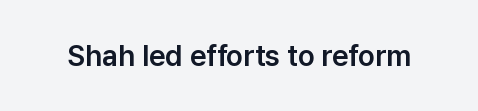
The letterforms sit shoulder to shoulder at normal distance. Vertical strokes here are truly vertical. Proportional: the letters do not fall into vertical columns. The specimen omits any rule beneath the text block's lines. Typographically, this falls in the sans-serif category.
